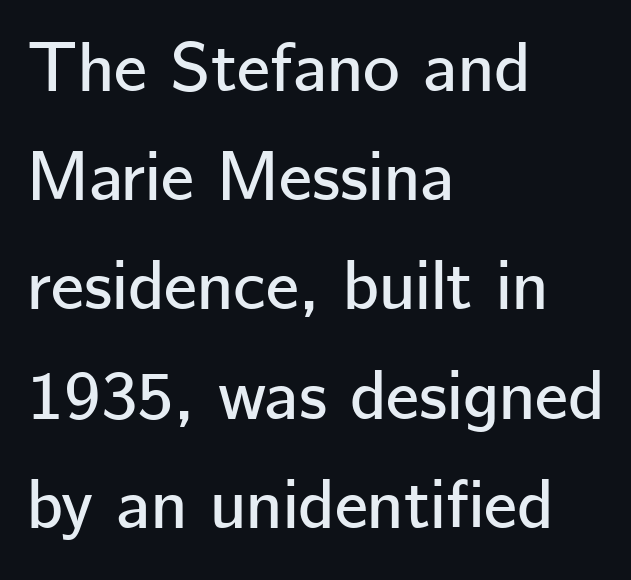
{"serif": "no", "italic": "no", "width": "normal", "stroke_contrast": "low", "x_height": "medium", "monospaced": "no", "underline": "no", "align": "left", "line_spacing": "normal", "line_spacing_ratio": 1.56, "letter_spacing": "normal", "letter_spacing_em": 0.0, "glyph_px": 70}
